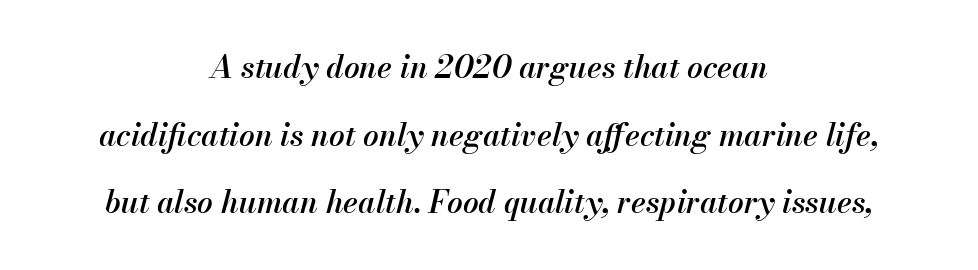
{"italic": "yes", "lean": "right", "slant_degrees": 13, "bold": "semi", "weight": "semibold", "width": "normal", "stroke_contrast": "medium", "x_height": "small", "monospaced": "no", "underline": "no", "align": "center", "line_spacing": "loose", "line_spacing_ratio": 2.18, "letter_spacing": "normal", "letter_spacing_em": 0.0, "glyph_px": 31}
